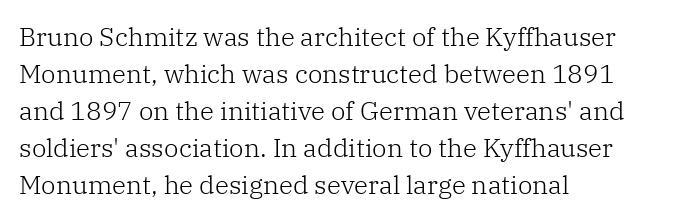
{"italic": "no", "bold": "no", "underline": "no", "align": "left", "line_spacing": "normal", "line_spacing_ratio": 1.42, "letter_spacing": "normal", "letter_spacing_em": 0.0, "glyph_px": 26}
